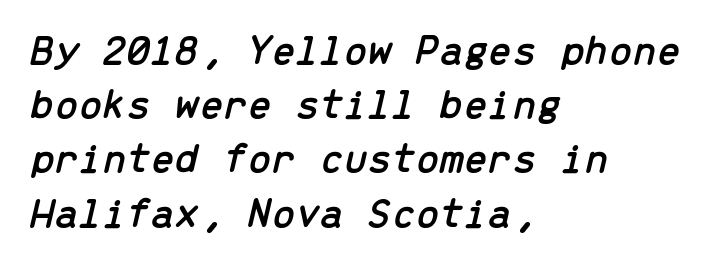
Anything drawn beneath the words? Only blank space. A typesetter would call this zero additional tracking. This block has exactly the height ordinary leading produces. Looks like terminal output: every glyph gets an equal slot. The passage is arranged the way most books set body copy — flush left.
